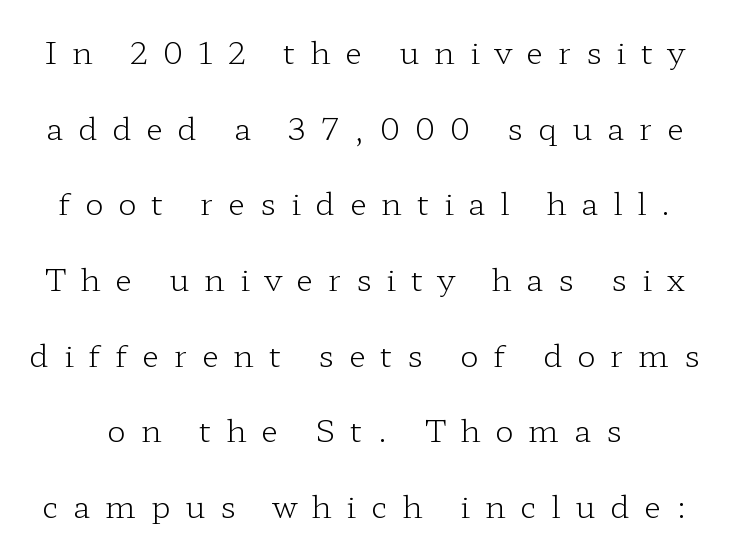
The image shows 31 px light, wide serif type, upright; set loose line spacing (2.44x), unusually wide letter spacing (+0.48 em), not underlined; low stroke contrast and a medium x-height.
